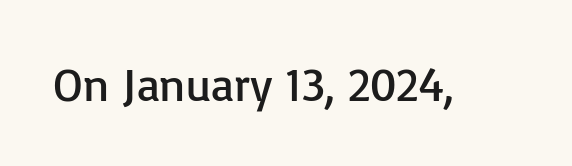
{"serif": "no", "italic": "no", "bold": "no", "weight": "regular", "width": "normal", "stroke_contrast": "low", "x_height": "medium", "monospaced": "no", "underline": "no", "letter_spacing": "normal", "letter_spacing_em": 0.0, "glyph_px": 47}
